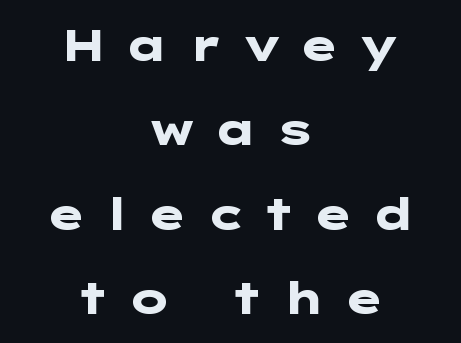
Q: Is the text bold? A: Yes.
Q: Is the text italic (slanted)? A: No, it is upright.
Q: Is the typeface a serif or a sans-serif typeface? A: Sans-serif.
Q: Is the text underlined? A: No.
Q: How is the paragraph aligned? A: Centered.
Q: Is the spacing between letters normal or unusually wide? A: Unusually wide.
Q: Is the spacing between lines tight, normal or loose? A: Loose.
Q: Width (condensed, normal, or wide)? A: Wide.
Q: Stroke contrast? A: Low.
Q: x-height? A: Medium.
